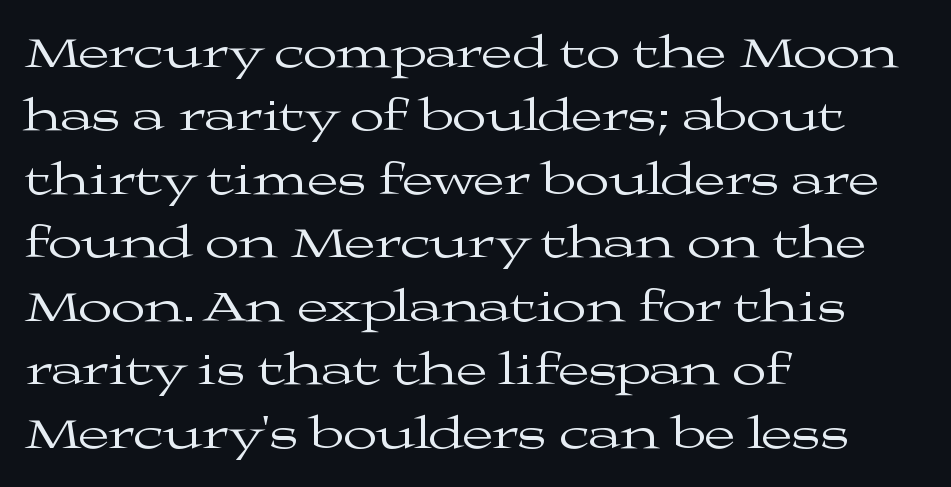
Q: Is the text bold? A: No.
Q: Is the text italic (slanted)? A: No, it is upright.
Q: Is the typeface a serif or a sans-serif typeface? A: Serif.
Q: Is the text underlined? A: No.
Q: How is the paragraph aligned? A: Left-aligned.
Q: Is the spacing between letters normal or unusually wide? A: Normal.
Q: Is the spacing between lines tight, normal or loose? A: Normal.
Q: Width (condensed, normal, or wide)? A: Wide.
Q: Stroke contrast? A: Medium.
Q: x-height? A: Medium.
Q: Monospaced? A: No.
